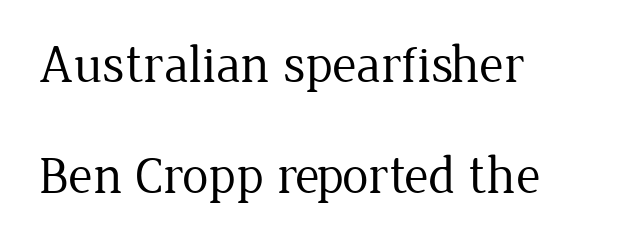
Q: Is the text bold? A: No.
Q: Is the text italic (slanted)? A: No, it is upright.
Q: Is the typeface a serif or a sans-serif typeface? A: Serif.
Q: Is the text underlined? A: No.
Q: How is the paragraph aligned? A: Left-aligned.
Q: Is the spacing between letters normal or unusually wide? A: Normal.
Q: Is the spacing between lines tight, normal or loose? A: Loose.
Q: Width (condensed, normal, or wide)? A: Normal.
Q: Stroke contrast? A: Low.
Q: x-height? A: Medium.
Q: Monospaced? A: No.
